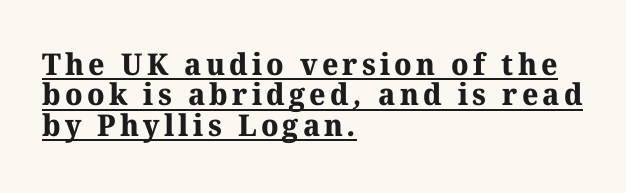
{"serif": "yes", "bold": "yes", "weight": "bold", "width": "normal", "stroke_contrast": "medium", "x_height": "medium", "monospaced": "no", "underline": "yes", "align": "left", "line_spacing": "tight", "line_spacing_ratio": 1.01, "glyph_px": 30}
